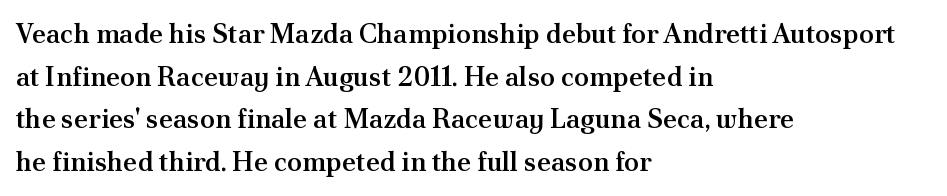
{"italic": "no", "bold": "semi", "underline": "no", "align": "left", "line_spacing": "normal", "line_spacing_ratio": 1.58, "letter_spacing": "normal", "letter_spacing_em": 0.0, "glyph_px": 27}
